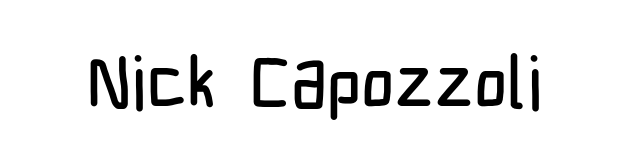
The image shows 73 px condensed sans-serif type, upright; set normal letter spacing, not underlined; low stroke contrast and a medium x-height.
